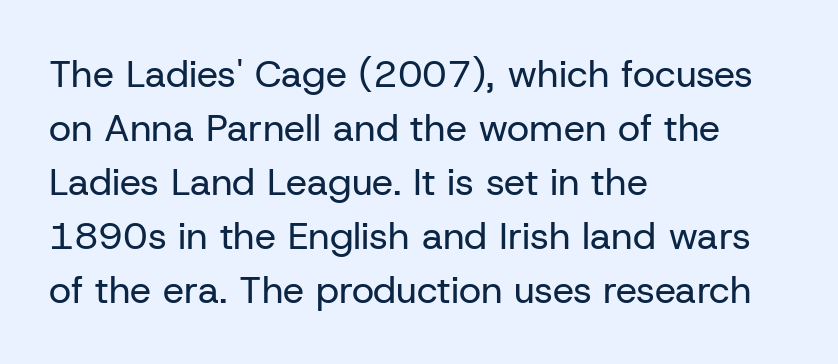
Is this a fixed-width face? No — the glyphs have proportional, varying widths. A clean baseline with only descenders dipping below it. The type is set solid horizontally, with unmodified tracking. Weight: regular or lighter.
